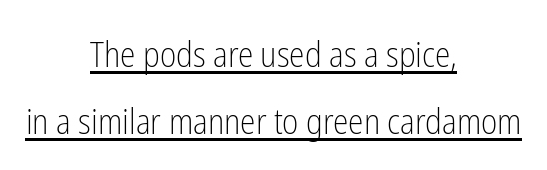
What's the leading like? Stretched, with rows far apart. Is this a heavy cut? Hardly; it is regular or lighter. To sum up the face: it is a sans, with no serifs. Notice how the stems are strictly vertical — no italics here. Does the copy run flush right? No — it is centered line by line. Beneath each row of characters lies a ruled line.
